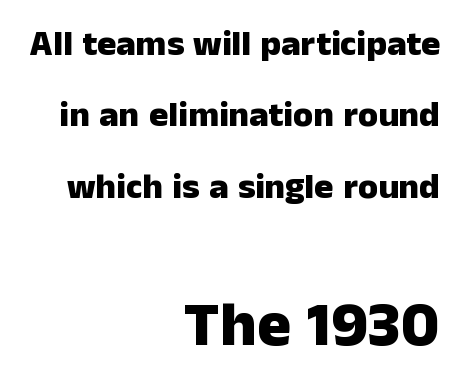
{"serif": "no", "italic": "no", "bold": "yes", "weight": "heavy", "width": "normal", "stroke_contrast": "low", "x_height": "medium", "monospaced": "no", "underline": "no", "align": "right", "line_spacing": "loose", "line_spacing_ratio": 1.98, "letter_spacing": "normal", "letter_spacing_em": 0.0, "larger_block": "second", "size_ratio": 1.75, "glyph_px": 63}
